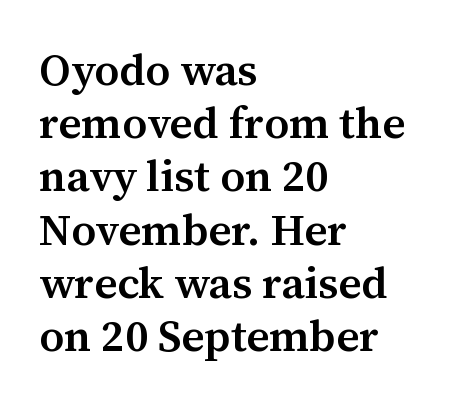
{"serif": "yes", "italic": "no", "bold": "semi", "weight": "semibold", "width": "normal", "stroke_contrast": "medium", "x_height": "medium", "monospaced": "no", "underline": "no", "align": "left", "line_spacing_ratio": 1.21, "letter_spacing": "normal", "letter_spacing_em": 0.0, "glyph_px": 44}
